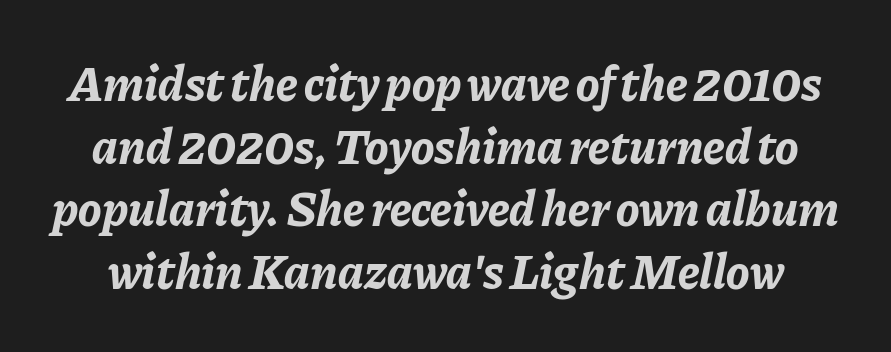
The image shows 49 px bold type, italic (leaning right); set normal line spacing (1.28x), normal letter spacing, not underlined; low stroke contrast and a medium x-height.
